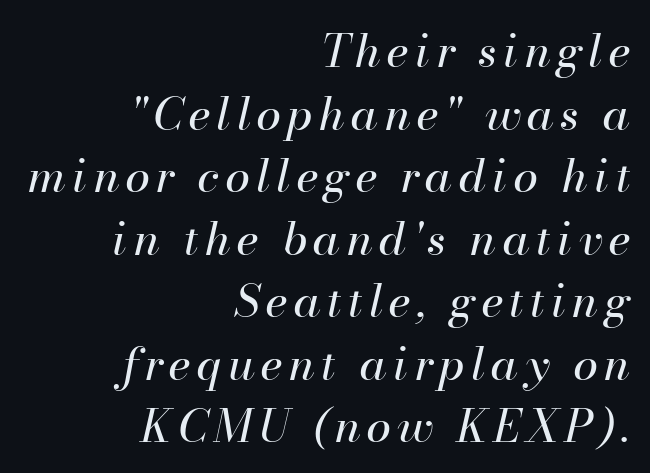
Q: Is the text bold? A: No.
Q: Is the text italic (slanted)? A: Yes, it leans right by about 13 degrees.
Q: Is the text underlined? A: No.
Q: How is the paragraph aligned? A: Right-aligned.
Q: Is the spacing between lines tight, normal or loose? A: Normal.
Q: Width (condensed, normal, or wide)? A: Normal.
Q: Stroke contrast? A: High.
Q: x-height? A: Small.
Q: Monospaced? A: No.
